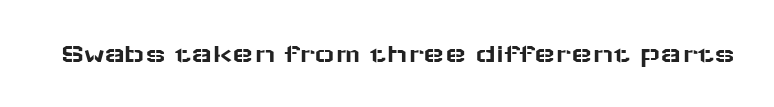
The image shows 28 px wide sans-serif type, upright; set normal letter spacing, not underlined; low stroke contrast and a medium x-height.
